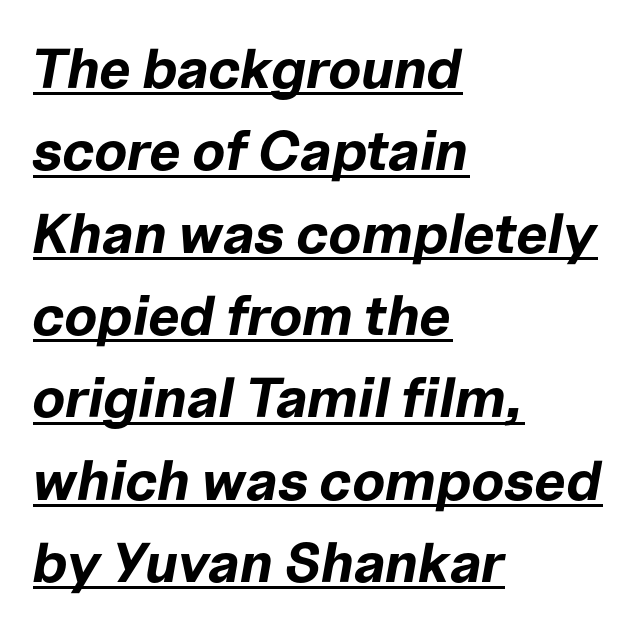
The image shows 56 px bold type, italic (leaning right); set left-aligned, normal line spacing (1.47x), normal letter spacing, underlined; low stroke contrast and a medium x-height.
